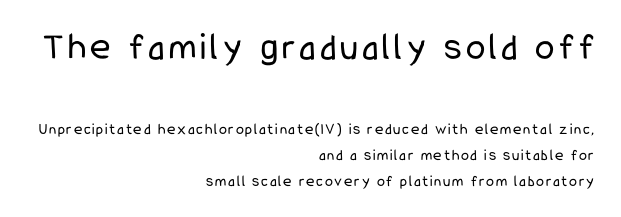
The image shows 39 px regular-weight, condensed sans-serif type, upright; set right-aligned, normal line spacing (1.61x), not underlined; the first (top) block is 2.44x larger; low stroke contrast and a medium x-height.
